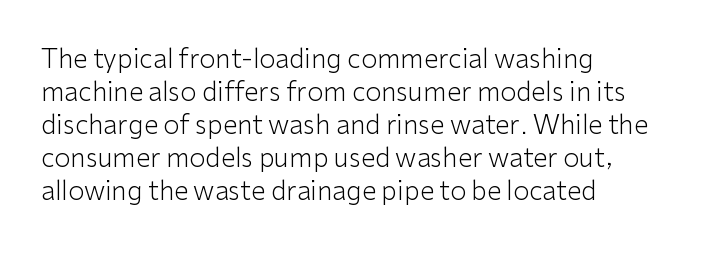
When letters stand straight like this, we call the style roman or upright. These lines sit exactly where default settings would place them. Students, note that the glyphs here touch the page at normal intervals. The passage shown is not bold in any degree. In CSS terms this would be text-align: left. Underlining? Definitely not there.
